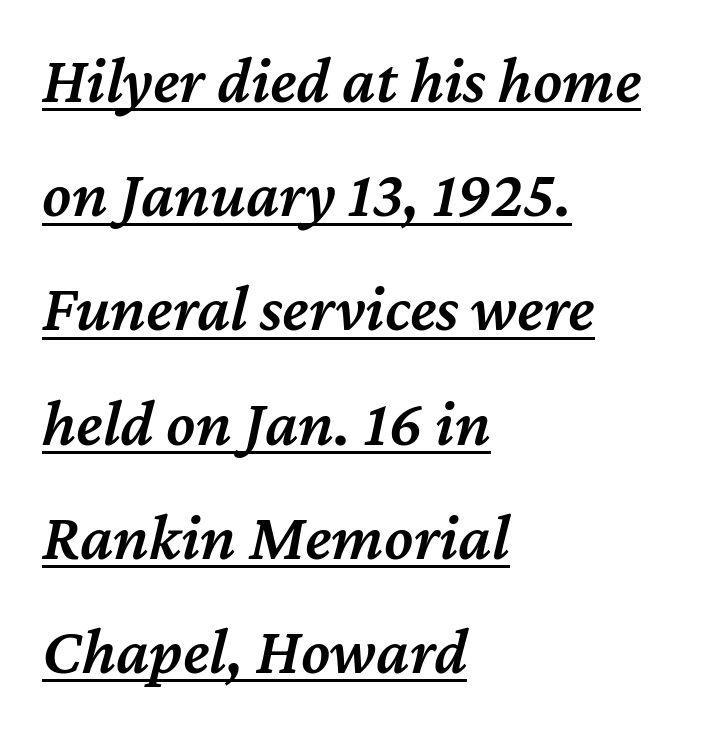
Q: Is the text bold? A: Semi-bold.
Q: Is the text italic (slanted)? A: Yes, it leans right by about 12 degrees.
Q: Is the text underlined? A: Yes.
Q: How is the paragraph aligned? A: Left-aligned.
Q: Is the spacing between letters normal or unusually wide? A: Normal.
Q: Width (condensed, normal, or wide)? A: Normal.
Q: Stroke contrast? A: Medium.
Q: x-height? A: Medium.
Q: Monospaced? A: No.
